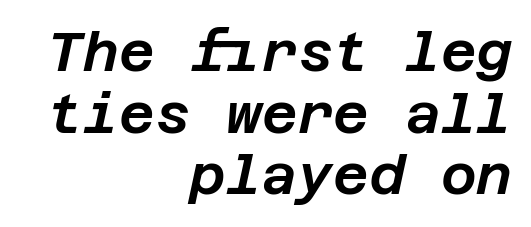
{"italic": "yes", "lean": "right", "slant_degrees": 12, "width": "normal", "stroke_contrast": "low", "x_height": "large", "underline": "no", "align": "right", "line_spacing": "tight", "line_spacing_ratio": 1.12, "letter_spacing": "normal", "letter_spacing_em": 0.0, "glyph_px": 55}
